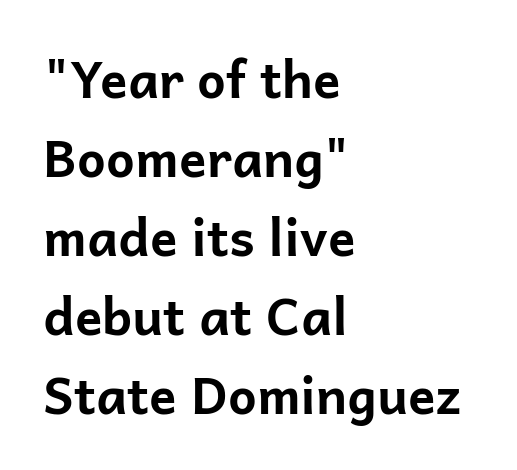
Q: Is the text bold? A: Yes.
Q: Is the text italic (slanted)? A: No, it is upright.
Q: Is the typeface a serif or a sans-serif typeface? A: Sans-serif.
Q: Is the text underlined? A: No.
Q: How is the paragraph aligned? A: Left-aligned.
Q: Is the spacing between letters normal or unusually wide? A: Normal.
Q: Is the spacing between lines tight, normal or loose? A: Normal.
Q: Width (condensed, normal, or wide)? A: Normal.
Q: Stroke contrast? A: Low.
Q: x-height? A: Medium.
Q: Monospaced? A: No.
